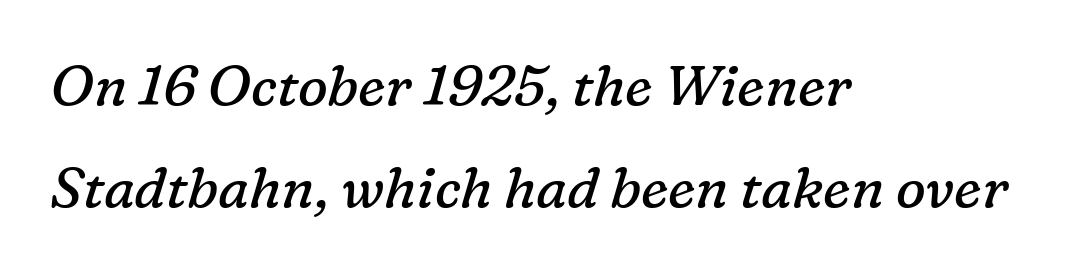
{"serif": "yes", "italic": "yes", "lean": "right", "slant_degrees": 16, "bold": "no", "weight": "regular", "width": "normal", "stroke_contrast": "low", "x_height": "medium", "monospaced": "no", "underline": "no", "align": "left", "line_spacing_ratio": 1.83, "letter_spacing": "normal", "letter_spacing_em": 0.0, "glyph_px": 56}
